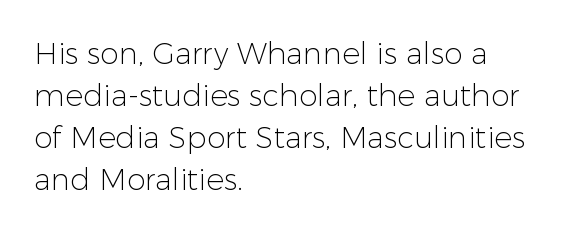
Q: Is the text bold? A: No.
Q: Is the text italic (slanted)? A: No, it is upright.
Q: Is the typeface a serif or a sans-serif typeface? A: Sans-serif.
Q: Is the text underlined? A: No.
Q: How is the paragraph aligned? A: Left-aligned.
Q: Is the spacing between letters normal or unusually wide? A: Normal.
Q: Is the spacing between lines tight, normal or loose? A: Normal.
Q: Width (condensed, normal, or wide)? A: Normal.
Q: Stroke contrast? A: Low.
Q: x-height? A: Medium.
Q: Monospaced? A: No.
